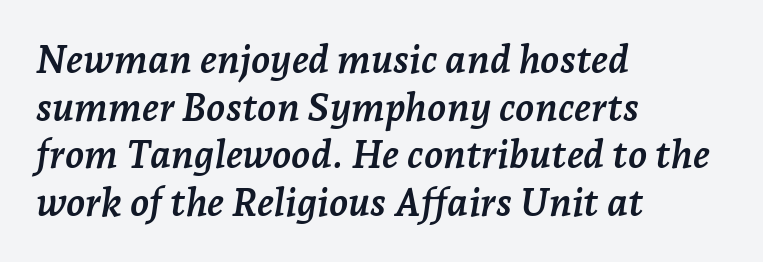
{"serif": "yes", "italic": "yes", "lean": "right", "slant_degrees": 7, "bold": "yes", "weight": "semibold", "width": "normal", "stroke_contrast": "low", "x_height": "medium", "monospaced": "no", "underline": "no", "align": "left", "line_spacing_ratio": 1.22, "letter_spacing": "normal", "letter_spacing_em": 0.0, "glyph_px": 39}
